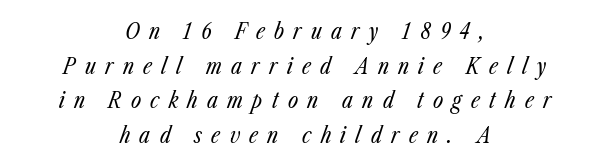
Decoration check: the copy has no underline. Compared with typical paragraphs, the rows here are spaced about the same. This sample is center-justified, so both line endings float freely. The face looks like a standard text weight, possibly lighter. These lines were composed using italics.
